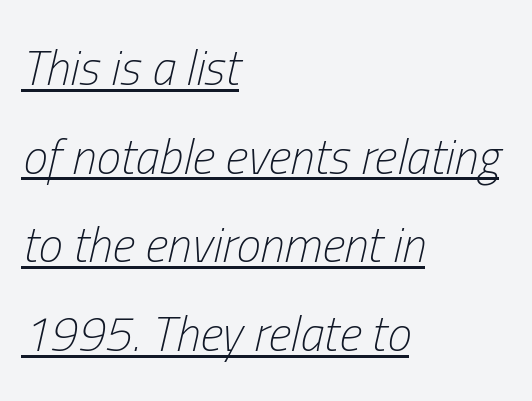
{"italic": "yes", "lean": "right", "slant_degrees": 13, "bold": "no", "weight": "light", "width": "condensed", "stroke_contrast": "low", "x_height": "medium", "monospaced": "no", "underline": "yes", "align": "left", "line_spacing_ratio": 1.81, "letter_spacing": "normal", "letter_spacing_em": 0.0, "glyph_px": 49}
